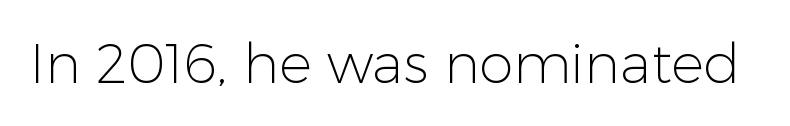
Q: Is the text bold? A: No.
Q: Is the text italic (slanted)? A: No, it is upright.
Q: Is the typeface a serif or a sans-serif typeface? A: Sans-serif.
Q: Is the text underlined? A: No.
Q: Is the spacing between letters normal or unusually wide? A: Normal.
Q: Width (condensed, normal, or wide)? A: Normal.
Q: Stroke contrast? A: Low.
Q: x-height? A: Medium.
Q: Monospaced? A: No.
